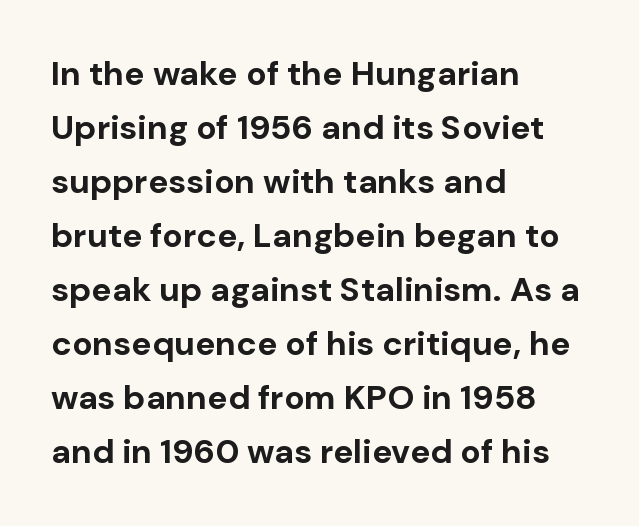
{"serif": "no", "italic": "no", "bold": "yes", "weight": "bold", "width": "normal", "stroke_contrast": "low", "x_height": "medium", "monospaced": "no", "underline": "no", "align": "left", "line_spacing": "normal", "line_spacing_ratio": 1.59, "letter_spacing": "normal", "letter_spacing_em": 0.0, "glyph_px": 34}
